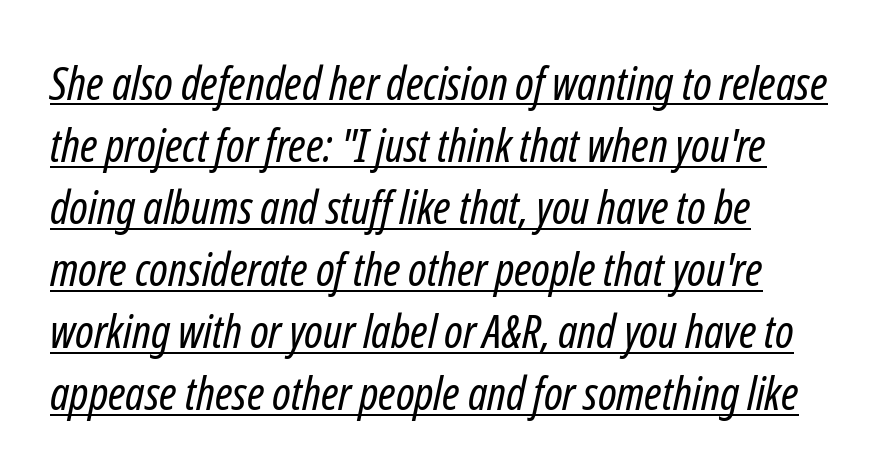
Check the space under the baseline: a stroke is drawn there. Slanted lettering throughout. Honestly, the row spacing looks completely unremarkable. The letterforms sit shoulder to shoulder at normal distance.
